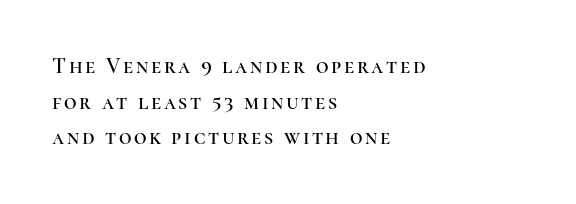
The leading is moderate, giving the passage an even texture. The zone under the glyphs is completely vacant. Notice how the passage keeps a crisp vertical edge on the left only. It's the straight-up-and-down kind of type.
